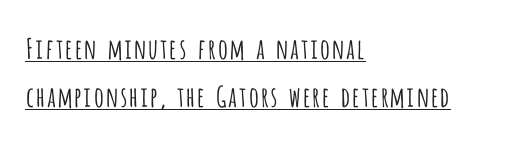
Q: Is the text bold? A: No.
Q: Is the text italic (slanted)? A: No, it is upright.
Q: Is the typeface a serif or a sans-serif typeface? A: Sans-serif.
Q: Is the text underlined? A: Yes.
Q: How is the paragraph aligned? A: Left-aligned.
Q: Is the spacing between letters normal or unusually wide? A: Normal.
Q: Width (condensed, normal, or wide)? A: Condensed.
Q: Stroke contrast? A: Low.
Q: x-height? A: Large.
Q: Monospaced? A: No.
